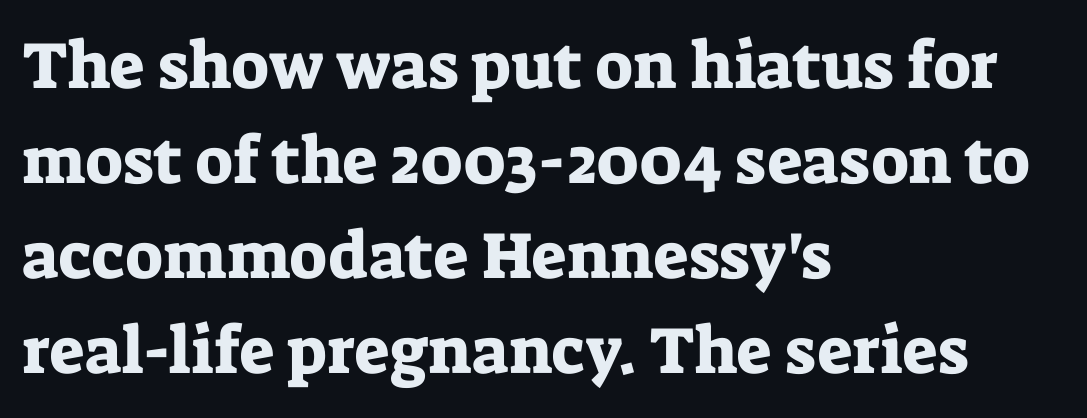
{"serif": "yes", "italic": "no", "width": "normal", "stroke_contrast": "low", "x_height": "medium", "monospaced": "no", "underline": "no", "align": "left", "line_spacing": "normal", "line_spacing_ratio": 1.44, "letter_spacing": "normal", "letter_spacing_em": 0.0, "glyph_px": 66}
